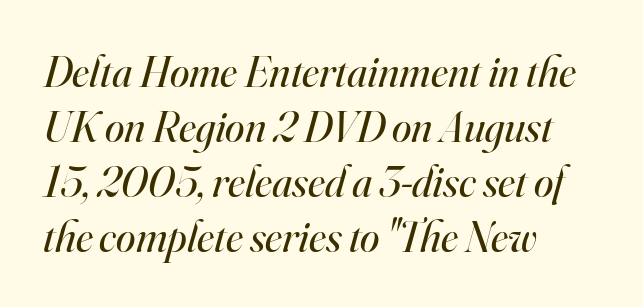
The line-height multiplier appears to be the usual default. One-word summary of the alignment: left. Compared with a typical body face, this is equally light or lighter still. Does the type have serifs? Yes, each stem ends in a small foot. Plain, unruled lines of type.
